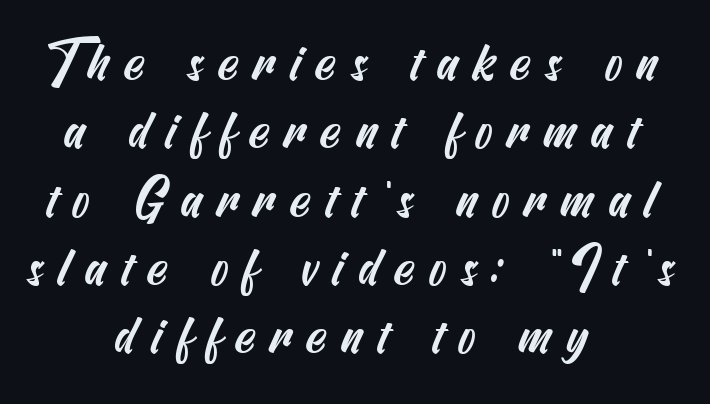
Q: Is the typeface a serif or a sans-serif typeface? A: Sans-serif.
Q: Is the text underlined? A: No.
Q: How is the paragraph aligned? A: Centered.
Q: Is the spacing between letters normal or unusually wide? A: Unusually wide.
Q: Is the spacing between lines tight, normal or loose? A: Normal.
Q: Width (condensed, normal, or wide)? A: Condensed.
Q: Stroke contrast? A: Medium.
Q: x-height? A: Small.
